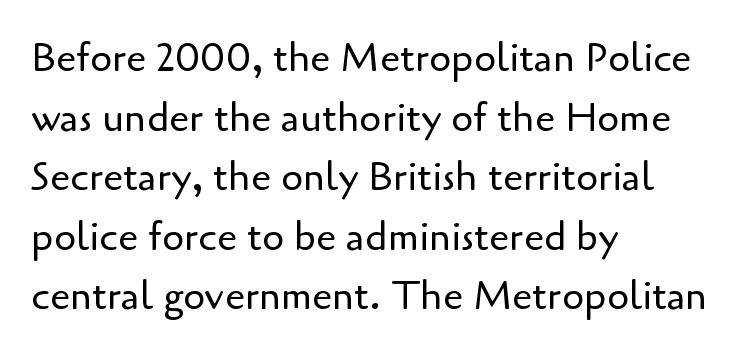
Q: Is the text bold? A: No.
Q: Is the text italic (slanted)? A: No, it is upright.
Q: Is the typeface a serif or a sans-serif typeface? A: Sans-serif.
Q: Is the text underlined? A: No.
Q: How is the paragraph aligned? A: Left-aligned.
Q: Is the spacing between letters normal or unusually wide? A: Normal.
Q: Is the spacing between lines tight, normal or loose? A: Normal.
Q: Width (condensed, normal, or wide)? A: Normal.
Q: Stroke contrast? A: Low.
Q: x-height? A: Small.
Q: Monospaced? A: No.
